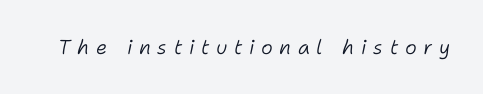
The image shows 20 px text type, italic (leaning right); set unusually wide letter spacing (+0.33 em), not underlined.
